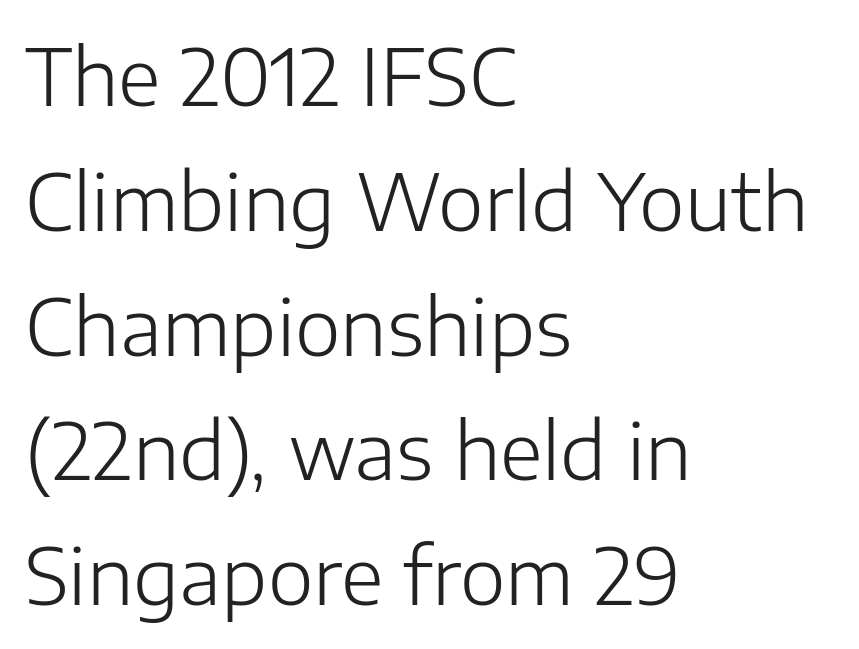
Q: Is the text bold? A: No.
Q: Is the text italic (slanted)? A: No, it is upright.
Q: Is the typeface a serif or a sans-serif typeface? A: Sans-serif.
Q: Is the text underlined? A: No.
Q: How is the paragraph aligned? A: Left-aligned.
Q: Is the spacing between letters normal or unusually wide? A: Normal.
Q: Is the spacing between lines tight, normal or loose? A: Normal.
Q: Width (condensed, normal, or wide)? A: Normal.
Q: Stroke contrast? A: Low.
Q: x-height? A: Medium.
Q: Monospaced? A: No.
